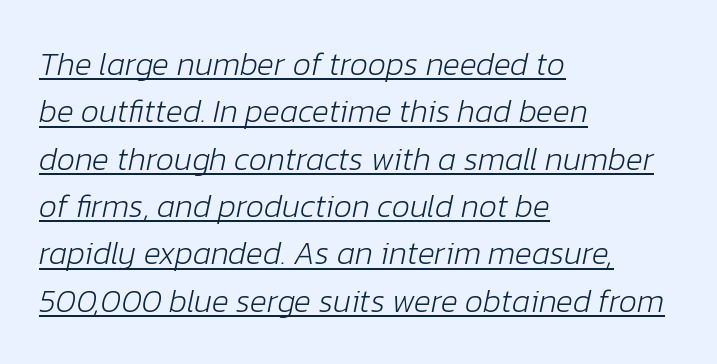
{"italic": "yes", "lean": "right", "slant_degrees": 12, "bold": "no", "weight": "light", "width": "normal", "stroke_contrast": "low", "x_height": "medium", "monospaced": "no", "underline": "yes", "align": "left", "line_spacing": "normal", "line_spacing_ratio": 1.48, "letter_spacing": "normal", "letter_spacing_em": 0.0, "glyph_px": 32}
